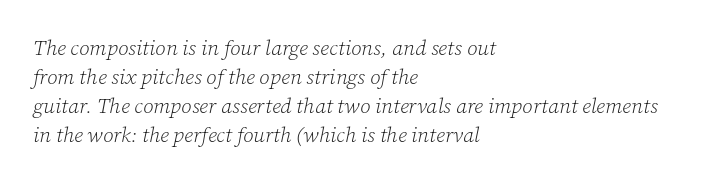
The space between consecutive lines is moderate. The space directly below the letters is spotless. The lettering tilts uniformly, giving the passage an italic look. Spacing between characters is what you'd get straight out of the box.
